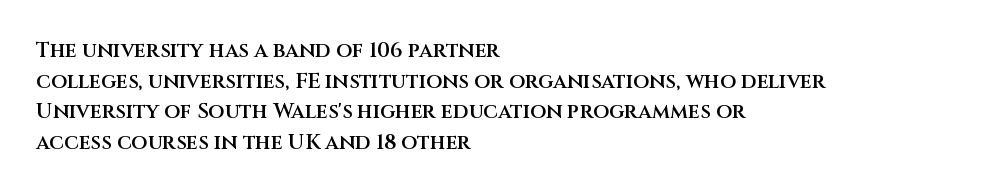
{"italic": "no", "bold": "semi", "underline": "no", "align": "left", "line_spacing": "normal", "line_spacing_ratio": 1.46, "letter_spacing": "normal", "letter_spacing_em": 0.0, "glyph_px": 21}
